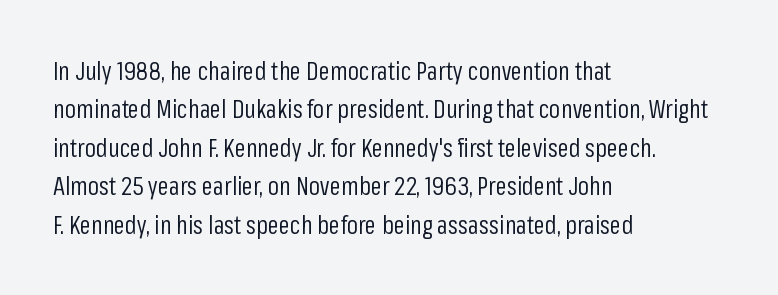
Q: Is the text bold? A: No.
Q: Is the text italic (slanted)? A: No, it is upright.
Q: Is the text underlined? A: No.
Q: How is the paragraph aligned? A: Left-aligned.
Q: Is the spacing between letters normal or unusually wide? A: Normal.
Q: Is the spacing between lines tight, normal or loose? A: Normal.
